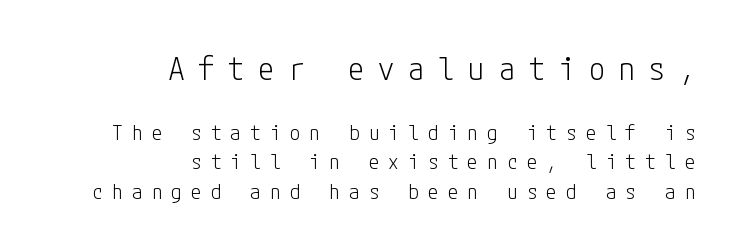
The image shows 32 px light, condensed sans-serif type, upright; set right-aligned, normal line spacing (1.41x), unusually wide letter spacing (+0.44 em), not underlined; the first (top) block is 1.52x larger; low stroke contrast and a medium x-height.
